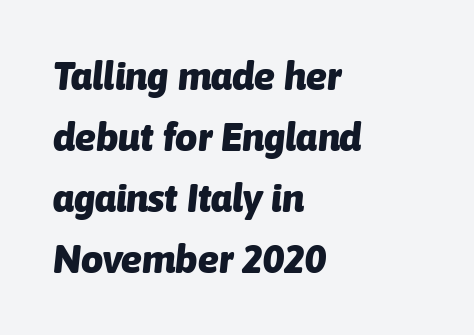
Rows of type keep a routine distance in the vertical direction. Do the characters align in a grid? No, the font is proportional. This is oblique type, the kind used for emphasis or titles. Underlining? Definitely not there. Its strokes are broad and dark, the hallmark of bold type. The setting favours the left margin, as ordinary paragraphs usually do.
